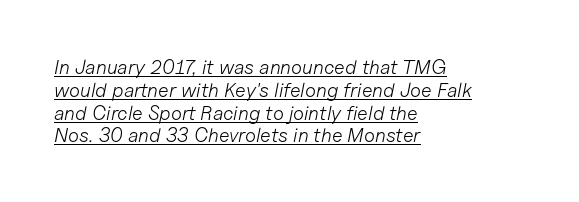
The image shows 20 px text type, italic (leaning right); set left-aligned, tight line spacing (1.14x), normal letter spacing, underlined.
